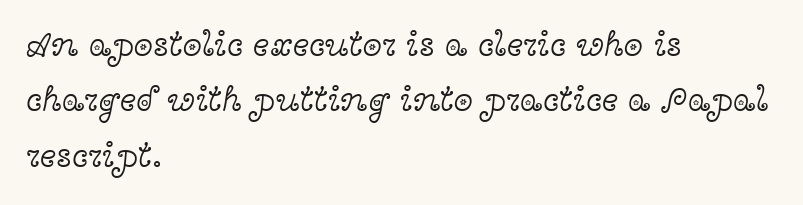
{"serif": "yes", "italic": "no", "bold": "no", "weight": "light", "width": "wide", "x_height": "medium", "monospaced": "no", "underline": "no", "align": "left", "line_spacing": "normal", "line_spacing_ratio": 1.58, "letter_spacing": "normal", "letter_spacing_em": 0.0, "glyph_px": 35}
